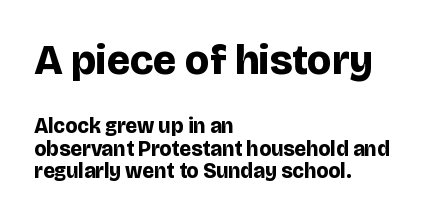
Q: Is the text bold? A: Yes.
Q: Is the text italic (slanted)? A: No, it is upright.
Q: Is the typeface a serif or a sans-serif typeface? A: Sans-serif.
Q: Is the text underlined? A: No.
Q: How is the paragraph aligned? A: Left-aligned.
Q: Is the spacing between letters normal or unusually wide? A: Normal.
Q: Is the spacing between lines tight, normal or loose? A: Tight.
Q: Which block of text is set in a larger size, the first (top) or the second (bottom)? A: The first (top) one.
Q: Width (condensed, normal, or wide)? A: Normal.
Q: Stroke contrast? A: Low.
Q: x-height? A: Large.
Q: Monospaced? A: No.
